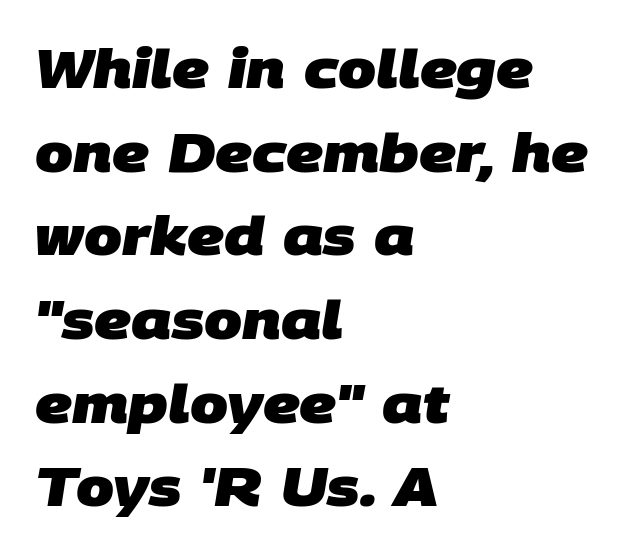
The image shows 54 px heavy sans-serif type; set left-aligned, normal line spacing (1.55x), normal letter spacing, not underlined; low stroke contrast and a large x-height.
